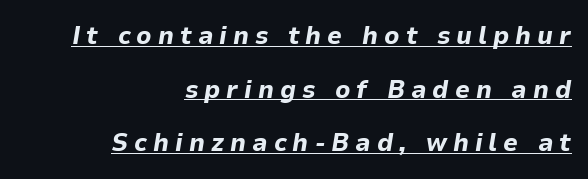
The image shows 26 px bold type, italic (leaning right); set right-aligned, loose line spacing (2.06x), unusually wide letter spacing (+0.23 em), underlined.
